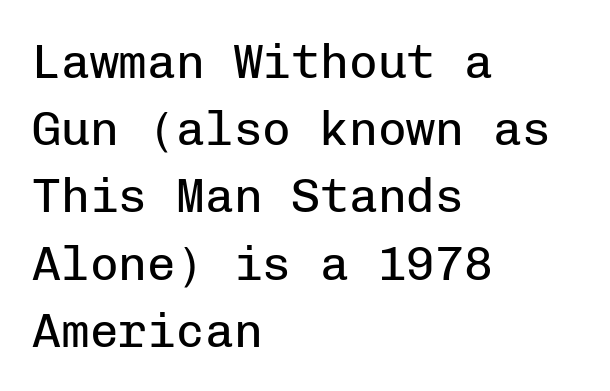
Teacher's note: observe the even left margin — that is flush-left alignment. Each new line begins a customary step beneath the previous one. Rendered with straight, roman letterforms. The type is set solid horizontally, with unmodified tracking. On a weight scale, this lands at 450 or below.
